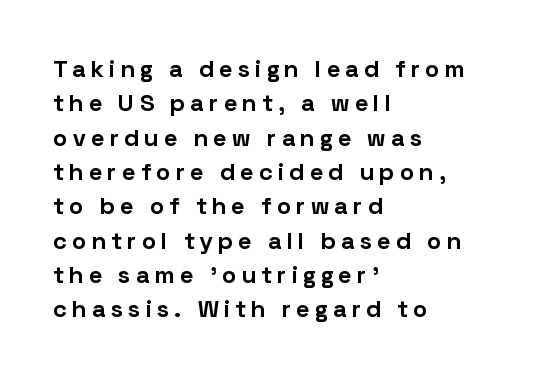
Line beginnings align vertically; line endings do not. Each glyph is drawn with heavy, bold strokes. Glyph-to-glyph distance is far greater than everyday printed text. Does the lettering tilt? It doesn't — this is upright.
